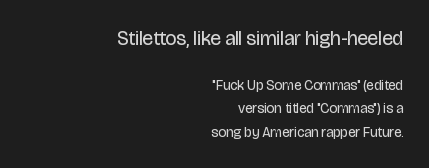
{"italic": "no", "bold": "no", "underline": "no", "align": "right", "line_spacing": "normal", "line_spacing_ratio": 1.69, "letter_spacing": "normal", "letter_spacing_em": 0.0, "larger_block": "first", "size_ratio": 1.43, "glyph_px": 20}
